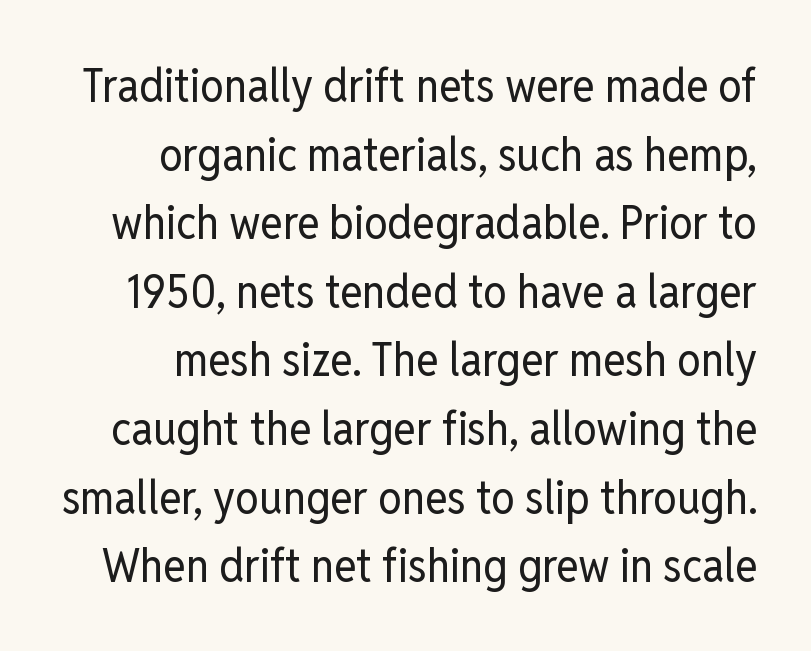
The image shows 47 px regular-weight, condensed sans-serif type, upright; set normal line spacing (1.46x), normal letter spacing, not underlined; low stroke contrast and a medium x-height.
